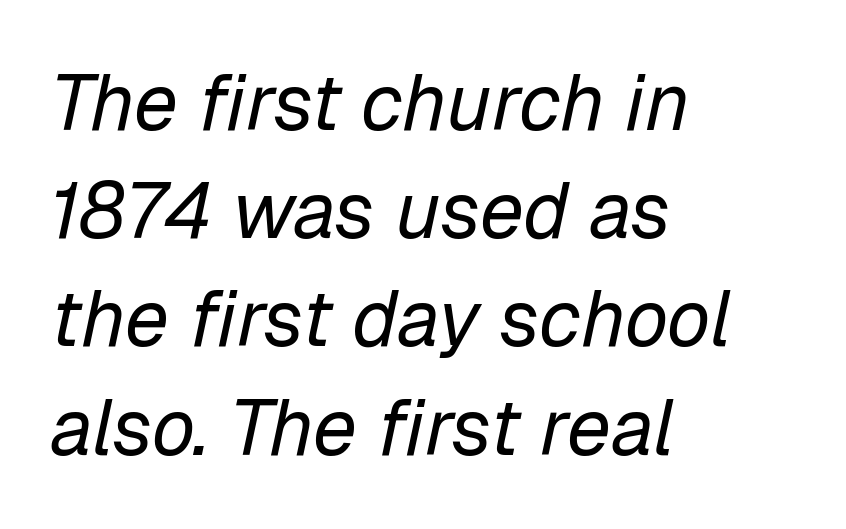
Q: Is the text bold? A: No.
Q: Is the text italic (slanted)? A: Yes, it leans right by about 12 degrees.
Q: Is the text underlined? A: No.
Q: How is the paragraph aligned? A: Left-aligned.
Q: Is the spacing between letters normal or unusually wide? A: Normal.
Q: Is the spacing between lines tight, normal or loose? A: Normal.
Q: Width (condensed, normal, or wide)? A: Normal.
Q: Stroke contrast? A: Low.
Q: x-height? A: Medium.
Q: Monospaced? A: No.
